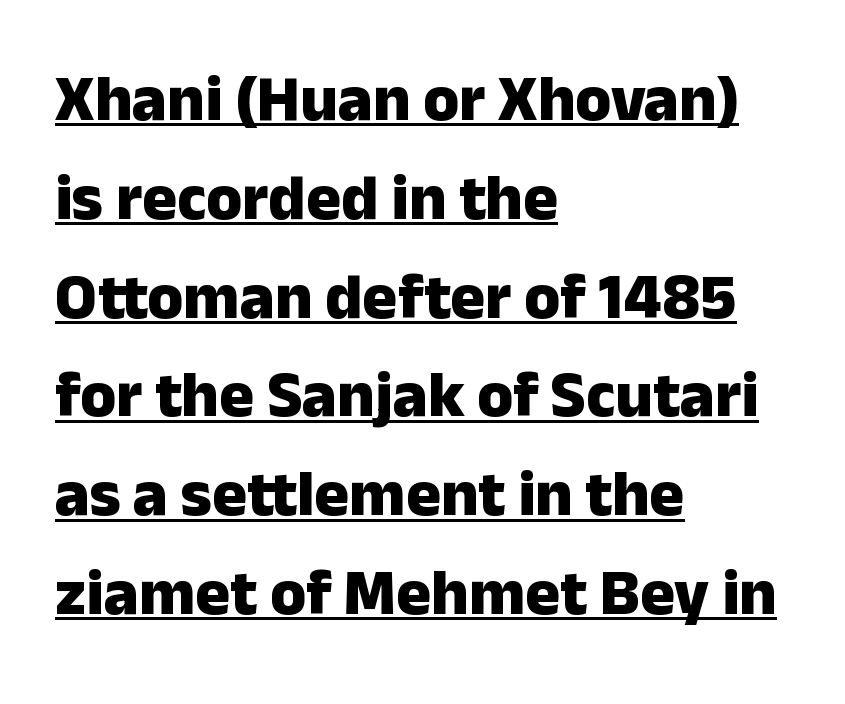
The image shows 65 px heavy sans-serif type, upright; set left-aligned, normal line spacing (1.52x), normal letter spacing, underlined; low stroke contrast and a medium x-height.
